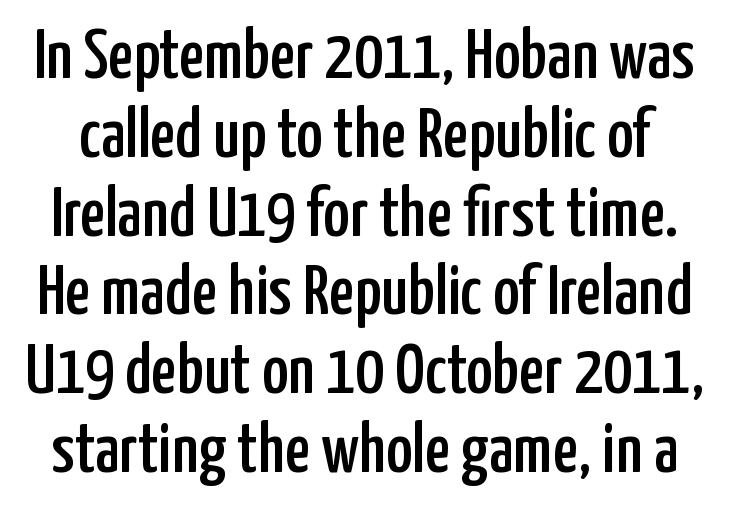
Q: Is the text italic (slanted)? A: No, it is upright.
Q: Is the typeface a serif or a sans-serif typeface? A: Sans-serif.
Q: Is the text underlined? A: No.
Q: Is the spacing between letters normal or unusually wide? A: Normal.
Q: Is the spacing between lines tight, normal or loose? A: Tight.
Q: Width (condensed, normal, or wide)? A: Condensed.
Q: Stroke contrast? A: Low.
Q: x-height? A: Medium.
Q: Monospaced? A: No.
